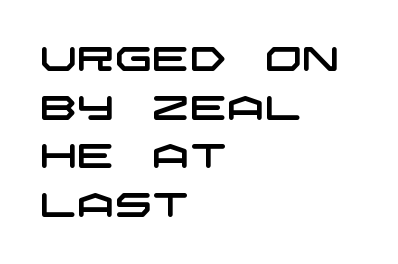
{"serif": "no", "width": "wide", "stroke_contrast": "low", "x_height": "large", "underline": "no", "align": "left", "line_spacing": "normal", "line_spacing_ratio": 1.47, "letter_spacing": "normal", "letter_spacing_em": 0.0, "glyph_px": 33}
